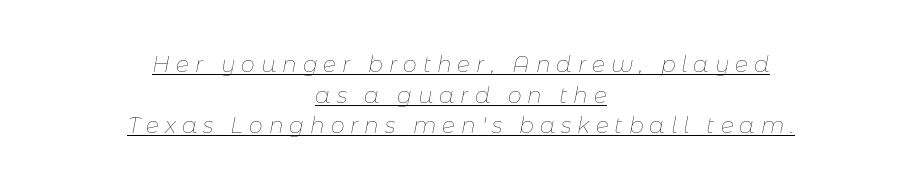
Q: Is the text bold? A: No.
Q: Is the text italic (slanted)? A: Yes, it leans right by about 11 degrees.
Q: Is the text underlined? A: Yes.
Q: How is the paragraph aligned? A: Centered.
Q: Is the spacing between letters normal or unusually wide? A: Unusually wide.
Q: Is the spacing between lines tight, normal or loose? A: Normal.
